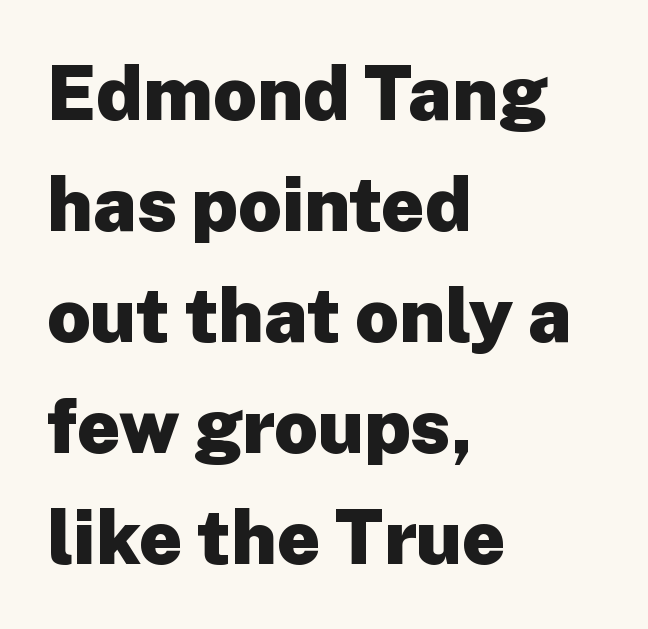
Q: Is the text bold? A: Yes.
Q: Is the text italic (slanted)? A: No, it is upright.
Q: Is the typeface a serif or a sans-serif typeface? A: Sans-serif.
Q: Is the text underlined? A: No.
Q: How is the paragraph aligned? A: Left-aligned.
Q: Is the spacing between letters normal or unusually wide? A: Normal.
Q: Is the spacing between lines tight, normal or loose? A: Normal.
Q: Width (condensed, normal, or wide)? A: Normal.
Q: Stroke contrast? A: Low.
Q: x-height? A: Medium.
Q: Monospaced? A: No.
